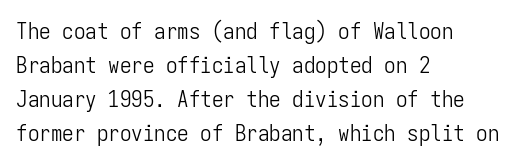
{"italic": "no", "bold": "no", "underline": "no", "align": "left", "line_spacing": "normal", "line_spacing_ratio": 1.48, "letter_spacing": "normal", "letter_spacing_em": 0.0, "glyph_px": 23}
